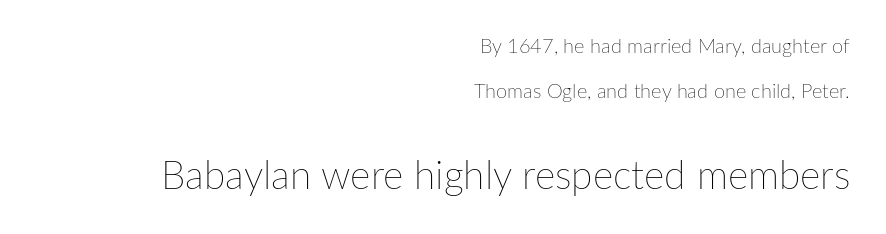
Q: Is the text bold? A: No.
Q: Is the text italic (slanted)? A: No, it is upright.
Q: Is the text underlined? A: No.
Q: How is the paragraph aligned? A: Right-aligned.
Q: Is the spacing between letters normal or unusually wide? A: Normal.
Q: Is the spacing between lines tight, normal or loose? A: Loose.
Q: Which block of text is set in a larger size, the first (top) or the second (bottom)? A: The second (bottom) one.
Q: Width (condensed, normal, or wide)? A: Normal.
Q: Stroke contrast? A: Low.
Q: x-height? A: Medium.
Q: Monospaced? A: No.
